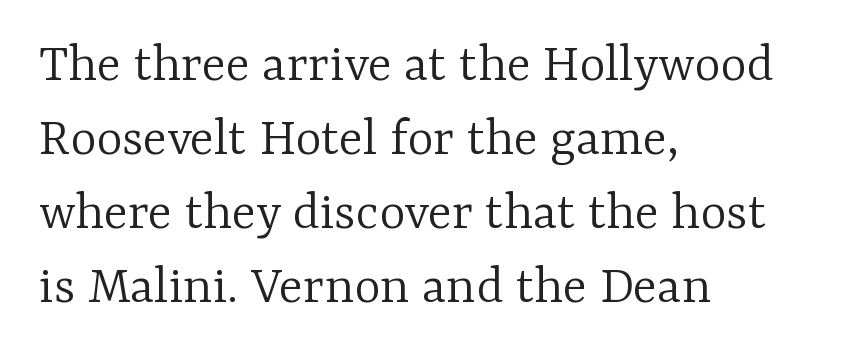
{"serif": "yes", "italic": "no", "bold": "no", "weight": "light", "width": "normal", "stroke_contrast": "low", "x_height": "medium", "monospaced": "no", "underline": "no", "align": "left", "line_spacing": "normal", "line_spacing_ratio": 1.32, "letter_spacing": "normal", "letter_spacing_em": 0.0, "glyph_px": 56}
